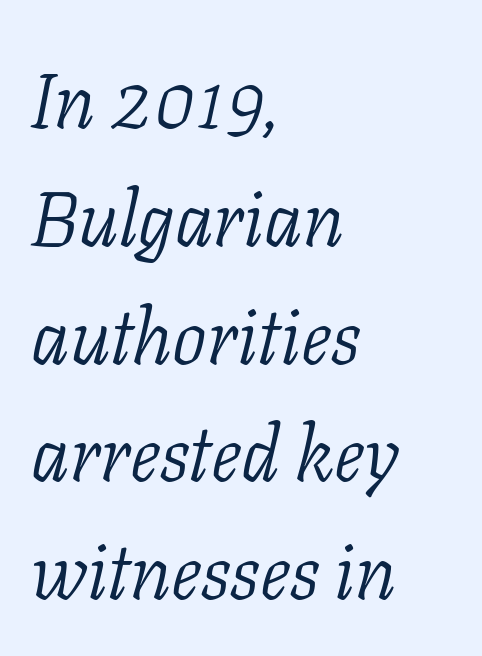
No letter is thick-stroked: the sample isn't bold. Check the space under the baseline: it is left empty. The block of text has a typical density, with ordinary space between rows. Between one letter and the next there's only the usual sliver of space.
